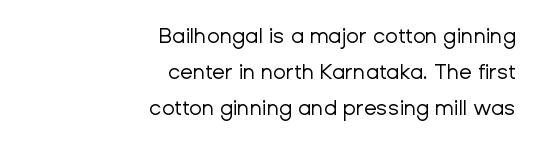
The image shows 21 px text type, upright; set right-aligned, line spacing 1.72x, normal letter spacing, not underlined.
